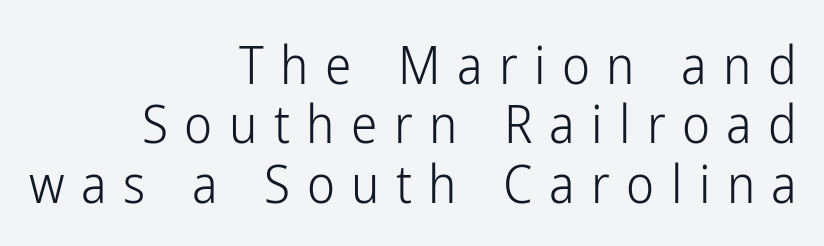
The image shows 53 px light, condensed sans-serif type, upright; set right-aligned, tight line spacing (1.12x), unusually wide letter spacing (+0.31 em), not underlined; low stroke contrast and a medium x-height.
